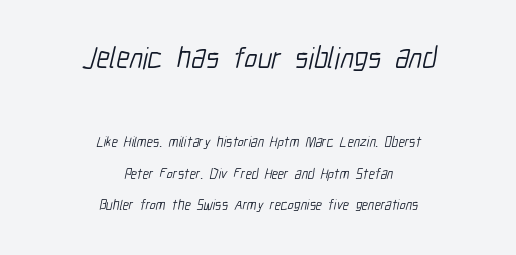
The image shows 30 px light, condensed sans-serif type; set centered, loose line spacing (2.24x), normal letter spacing, not underlined; the first (top) block is 2.14x larger; low stroke contrast and a medium x-height.
